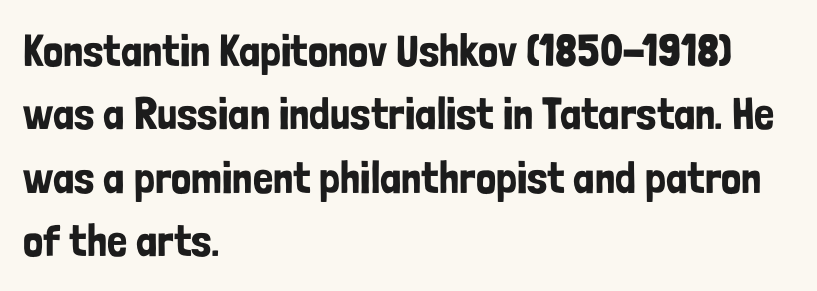
The image shows 45 px condensed sans-serif type, upright; set left-aligned, normal line spacing (1.41x), normal letter spacing, not underlined; low stroke contrast and a medium x-height.
